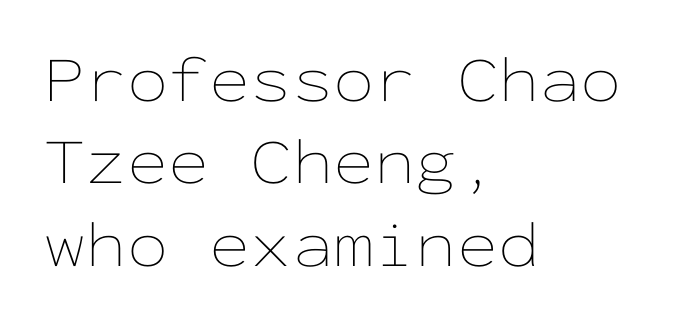
{"italic": "no", "bold": "no", "weight": "thin", "width": "wide", "stroke_contrast": "low", "x_height": "medium", "monospaced": "yes", "underline": "no", "align": "left", "line_spacing": "normal", "line_spacing_ratio": 1.25, "letter_spacing": "normal", "letter_spacing_em": 0.0, "glyph_px": 66}
